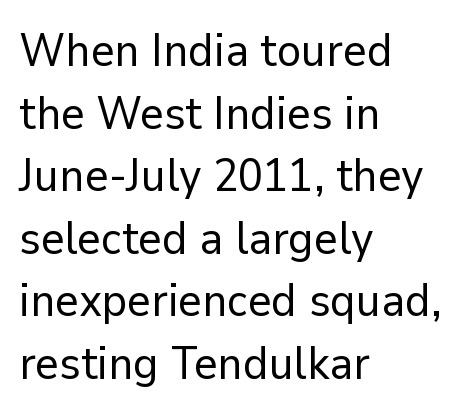
The image shows 46 px regular-weight sans-serif type, upright; set left-aligned, normal line spacing (1.36x), normal letter spacing, not underlined; low stroke contrast and a medium x-height.
